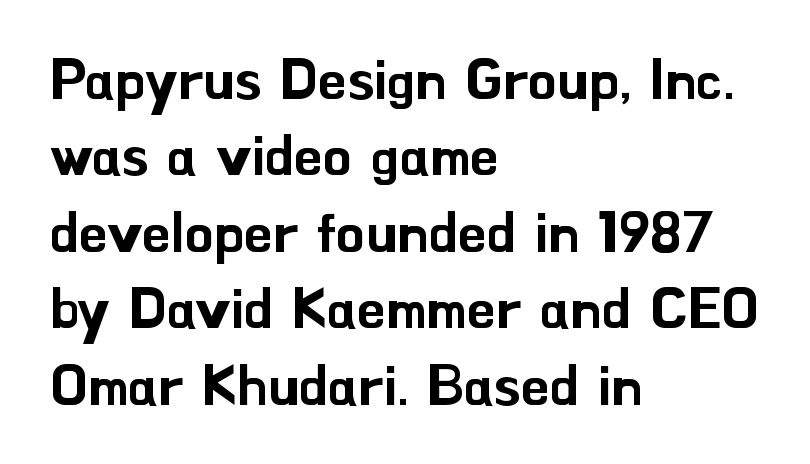
The image shows 57 px sans-serif type, upright; set left-aligned, normal line spacing (1.34x), normal letter spacing, not underlined; low stroke contrast and a small x-height.
